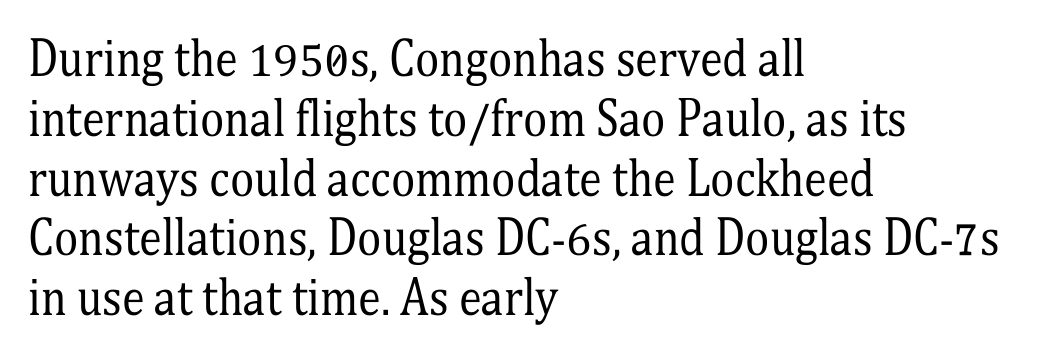
{"serif": "yes", "italic": "no", "bold": "no", "weight": "regular", "width": "condensed", "stroke_contrast": "medium", "x_height": "medium", "monospaced": "no", "underline": "no", "align": "left", "line_spacing": "normal", "line_spacing_ratio": 1.3, "letter_spacing": "normal", "letter_spacing_em": 0.0, "glyph_px": 46}
